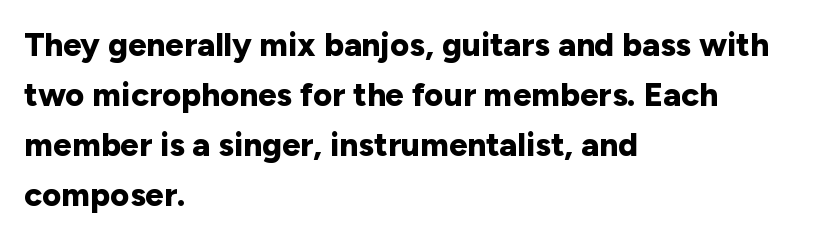
{"serif": "no", "italic": "no", "bold": "yes", "weight": "bold", "width": "normal", "stroke_contrast": "low", "x_height": "medium", "monospaced": "no", "underline": "no", "align": "left", "line_spacing": "normal", "line_spacing_ratio": 1.52, "letter_spacing": "normal", "letter_spacing_em": 0.0, "glyph_px": 33}
